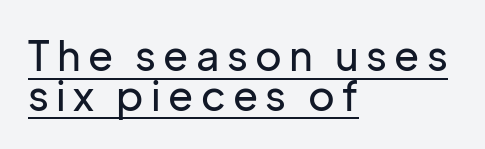
Q: Is the text italic (slanted)? A: No, it is upright.
Q: Is the typeface a serif or a sans-serif typeface? A: Sans-serif.
Q: Is the text underlined? A: Yes.
Q: How is the paragraph aligned? A: Left-aligned.
Q: Is the spacing between lines tight, normal or loose? A: Tight.
Q: Width (condensed, normal, or wide)? A: Normal.
Q: Stroke contrast? A: Low.
Q: x-height? A: Medium.
Q: Monospaced? A: No.
